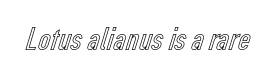
{"width": "condensed", "x_height": "medium", "monospaced": "no", "underline": "no", "letter_spacing": "normal", "letter_spacing_em": 0.0, "glyph_px": 34}
